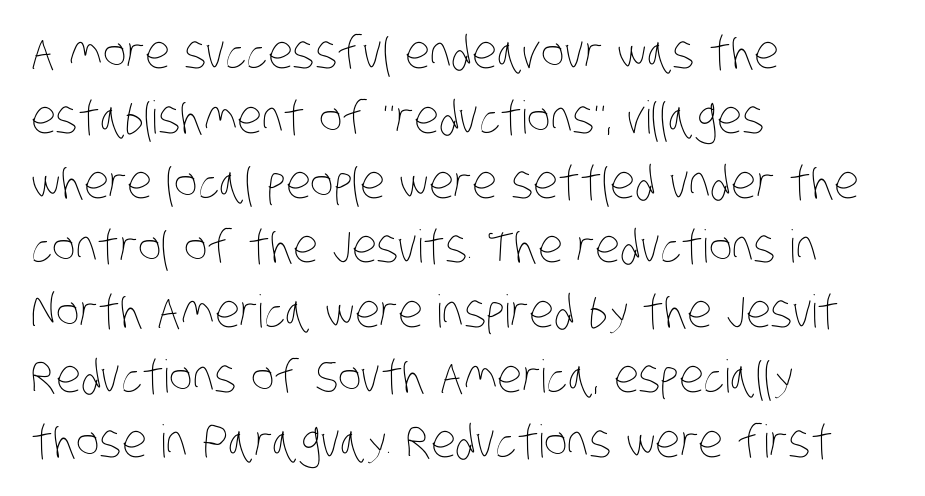
This sample has the flowing, uneven cadence of proportional lettering. Weight class: somewhere from thin through regular. Decoration check: the copy has no underline. What's the leading like? Ordinary, nothing unusual. Standard letterfit; no display-style spreading of the glyphs.
